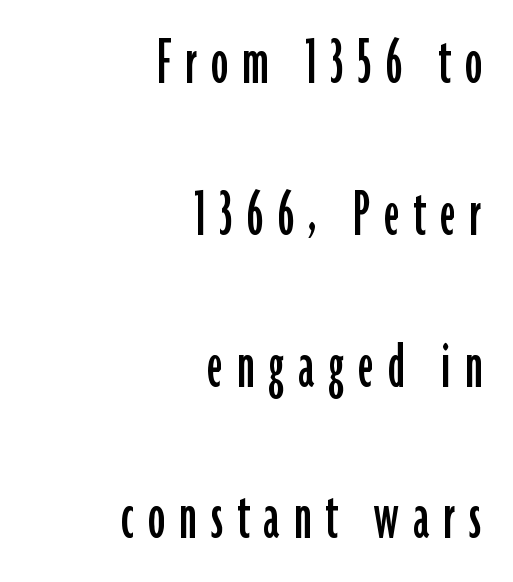
Tracking value appears strongly positive — letters spread wide. Bare-footed words on every line. Does the copy run flush right? Yes — the right margin is perfectly even. Varying glyph widths throughout — classic text-font behaviour. One glance says open: line gaps are wider than usual. Designer's note — italics off, roman on.
